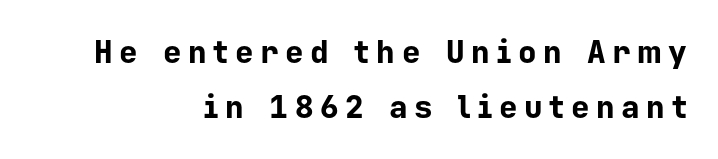
{"serif": "no", "italic": "no", "bold": "yes", "weight": "bold", "width": "normal", "stroke_contrast": "low", "x_height": "medium", "monospaced": "yes", "underline": "no", "align": "right", "line_spacing_ratio": 1.77, "letter_spacing": "wide", "letter_spacing_em": 0.21, "glyph_px": 31}
